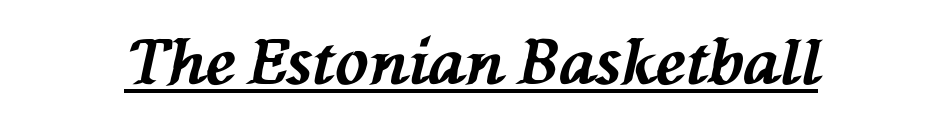
{"italic": "yes", "lean": "left", "slant_degrees": 76, "bold": "yes", "weight": "bold", "width": "normal", "stroke_contrast": "medium", "x_height": "medium", "monospaced": "no", "underline": "yes", "letter_spacing": "normal", "letter_spacing_em": 0.0, "glyph_px": 62}
